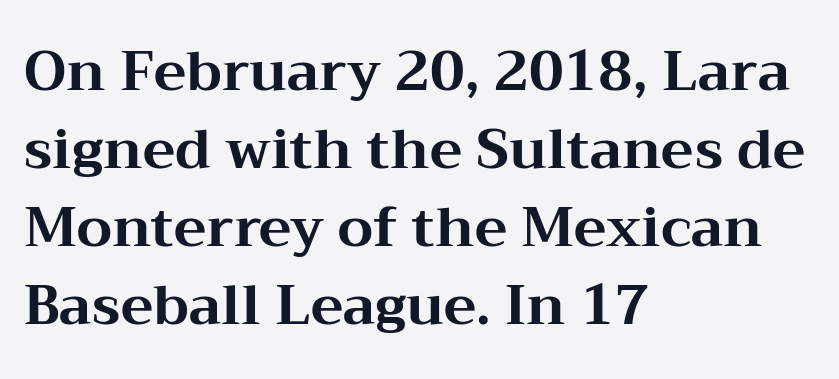
If you drew a ruler down the left edge, every line would touch it. The passage shown is typed in a proportional face where columns would drift. The space between consecutive lines is moderate. The letters sit at their default tracking, neither squeezed nor spread.
